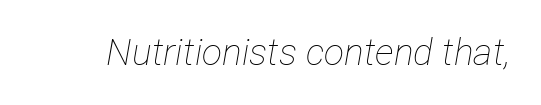
Q: Is the text bold? A: No.
Q: Is the text italic (slanted)? A: Yes, it leans right by about 12 degrees.
Q: Is the text underlined? A: No.
Q: Is the spacing between letters normal or unusually wide? A: Normal.
Q: Width (condensed, normal, or wide)? A: Condensed.
Q: Stroke contrast? A: Low.
Q: x-height? A: Medium.
Q: Monospaced? A: No.
